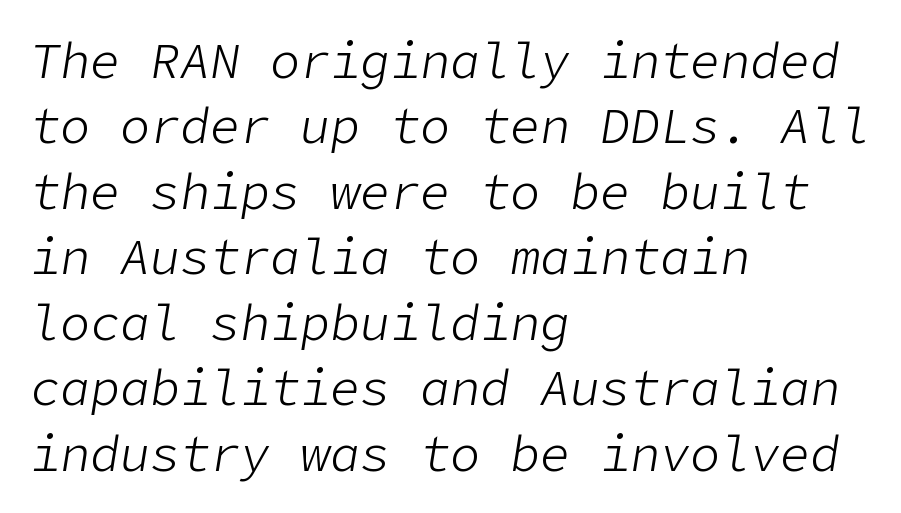
The image shows 50 px light type, italic (leaning right); set left-aligned, normal line spacing (1.31x), normal letter spacing, not underlined; low stroke contrast and a medium x-height.
